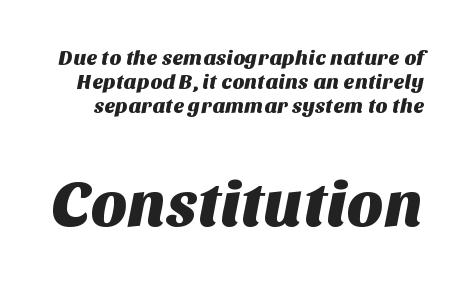
{"serif": "no", "width": "normal", "stroke_contrast": "medium", "x_height": "large", "monospaced": "no", "underline": "no", "line_spacing": "tight", "line_spacing_ratio": 1.15, "letter_spacing": "normal", "letter_spacing_em": 0.0, "larger_block": "second", "size_ratio": 3.0, "glyph_px": 63}
